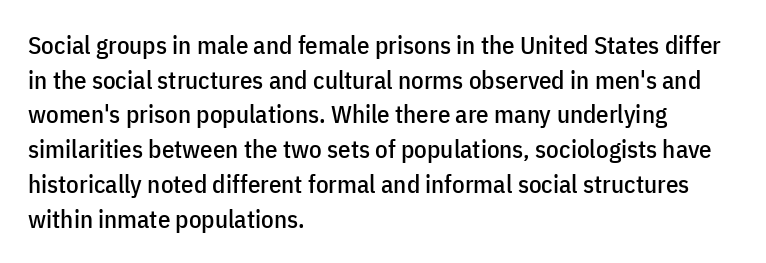
Has an underline been added? It has not. Observe the ordinary spacing: letters are neighbours, not strangers. What's the leading like? Ordinary, nothing unusual. Reading down the block, your eye returns to a fixed left position each line. Every character sits straight up, as roman type does.
